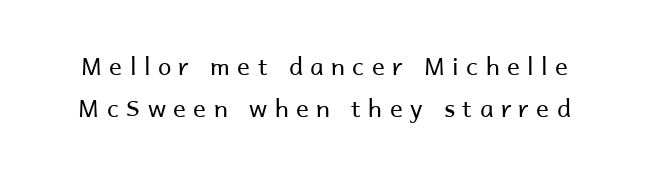
Q: Is the text bold? A: No.
Q: Is the text italic (slanted)? A: No, it is upright.
Q: Is the text underlined? A: No.
Q: Is the spacing between letters normal or unusually wide? A: Unusually wide.
